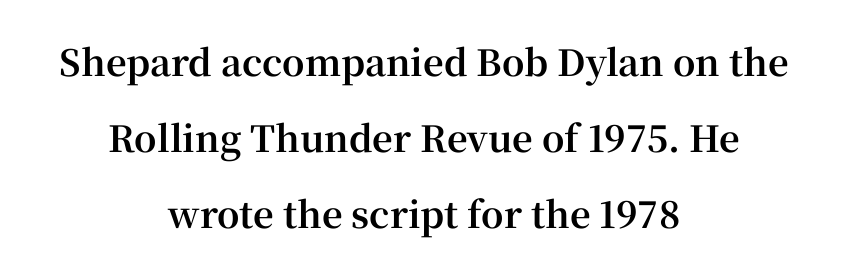
The image shows 36 px bold serif type, upright; set centered, loose line spacing (2.11x), normal letter spacing, not underlined; high stroke contrast and a medium x-height.
